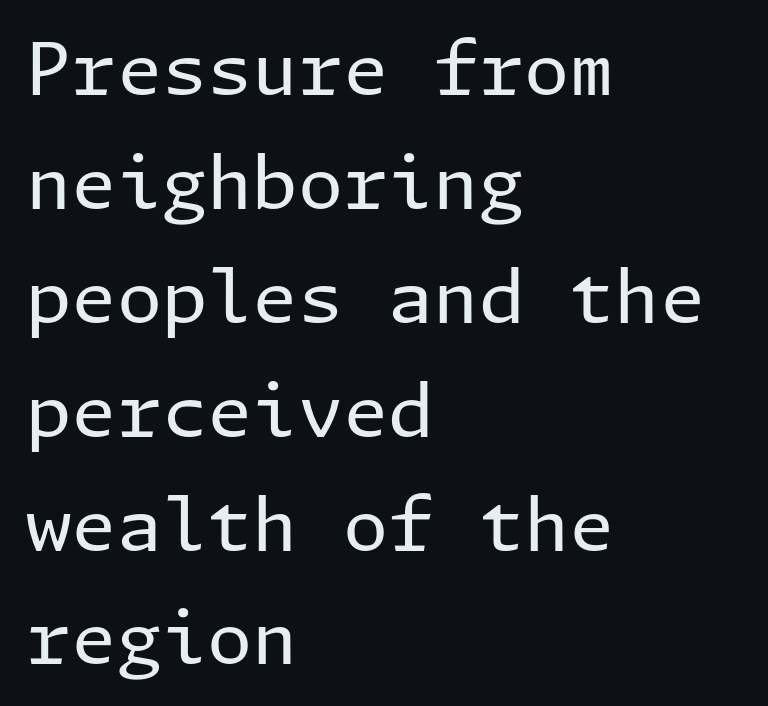
Q: Is the text bold? A: No.
Q: Is the text italic (slanted)? A: No, it is upright.
Q: Is the typeface a serif or a sans-serif typeface? A: Sans-serif.
Q: Is the text underlined? A: No.
Q: How is the paragraph aligned? A: Left-aligned.
Q: Is the spacing between letters normal or unusually wide? A: Normal.
Q: Is the spacing between lines tight, normal or loose? A: Normal.
Q: Width (condensed, normal, or wide)? A: Normal.
Q: Stroke contrast? A: Low.
Q: x-height? A: Medium.
